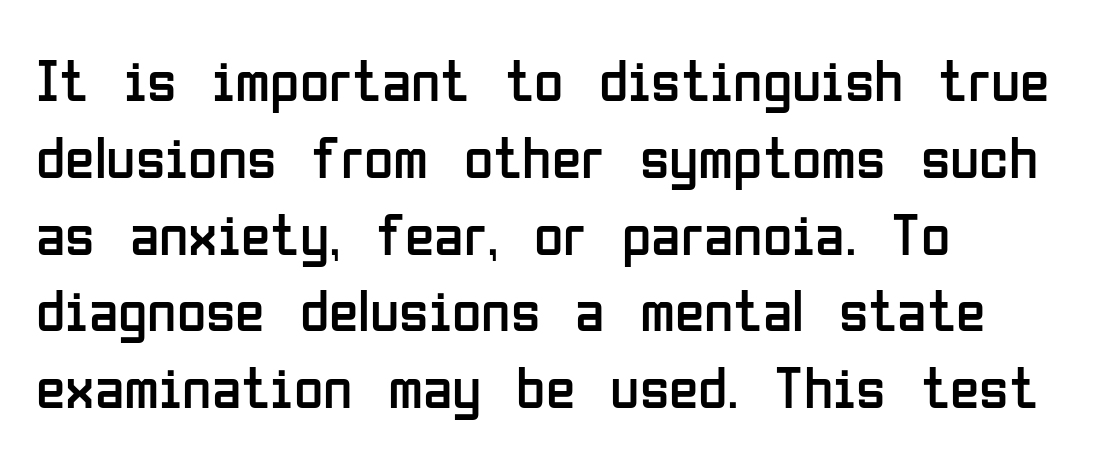
{"serif": "no", "italic": "no", "bold": "no", "weight": "regular", "width": "condensed", "stroke_contrast": "low", "x_height": "medium", "monospaced": "no", "underline": "no", "align": "left", "line_spacing": "normal", "line_spacing_ratio": 1.28, "letter_spacing": "normal", "letter_spacing_em": 0.0, "glyph_px": 60}
